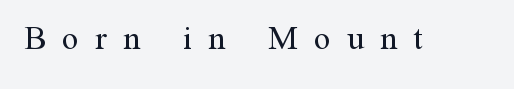
Q: Is the text bold? A: No.
Q: Is the text italic (slanted)? A: No, it is upright.
Q: Is the typeface a serif or a sans-serif typeface? A: Serif.
Q: Is the text underlined? A: No.
Q: Is the spacing between letters normal or unusually wide? A: Unusually wide.
Q: Width (condensed, normal, or wide)? A: Normal.
Q: Stroke contrast? A: Medium.
Q: x-height? A: Medium.
Q: Monospaced? A: No.
